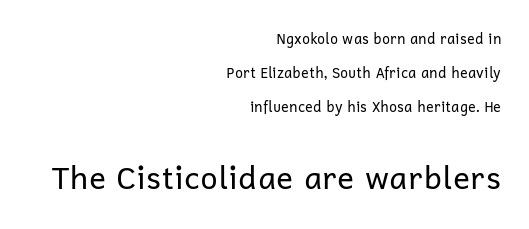
Look at the tracking — it's just the regular setting, nothing added. Is the block centered? No — it sits flush against the right margin. The passage shown is typed in a proportional face where columns would drift. In terms of letterform style, serifs are entirely absent. Compared with a typical body face, this is equally light or lighter still. Lines of text with bare space underneath.
